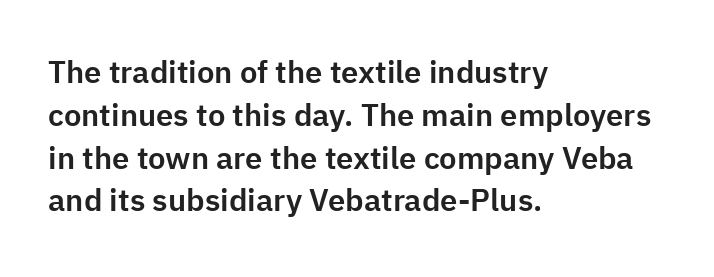
The image shows 31 px sans-serif type, upright; set left-aligned, normal line spacing (1.38x), normal letter spacing, not underlined; low stroke contrast and a medium x-height.
